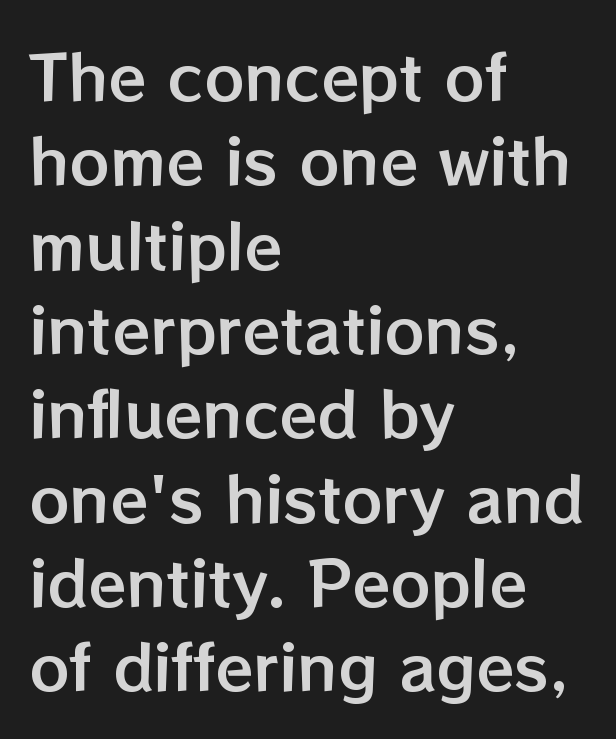
{"italic": "no", "width": "normal", "stroke_contrast": "low", "x_height": "medium", "monospaced": "no", "underline": "no", "align": "left", "line_spacing": "normal", "line_spacing_ratio": 1.36, "letter_spacing": "normal", "letter_spacing_em": 0.0, "glyph_px": 62}
